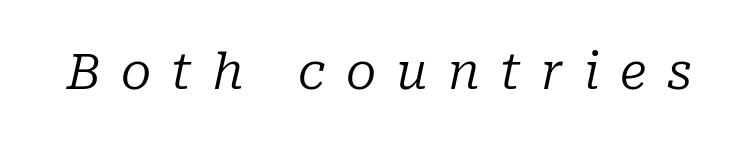
Q: Is the text bold? A: No.
Q: Is the text italic (slanted)? A: Yes, it leans right by about 10 degrees.
Q: Is the typeface a serif or a sans-serif typeface? A: Serif.
Q: Is the text underlined? A: No.
Q: Is the spacing between letters normal or unusually wide? A: Unusually wide.
Q: Width (condensed, normal, or wide)? A: Normal.
Q: Stroke contrast? A: Low.
Q: x-height? A: Medium.
Q: Monospaced? A: No.
